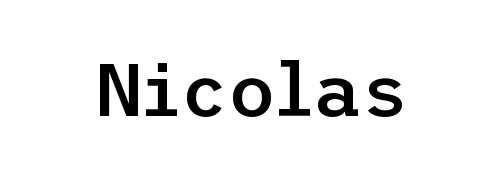
Q: Is the text bold? A: Semi-bold.
Q: Is the text italic (slanted)? A: No, it is upright.
Q: Is the typeface a serif or a sans-serif typeface? A: Sans-serif.
Q: Is the text underlined? A: No.
Q: Is the spacing between letters normal or unusually wide? A: Normal.
Q: Width (condensed, normal, or wide)? A: Normal.
Q: Stroke contrast? A: Low.
Q: x-height? A: Medium.
